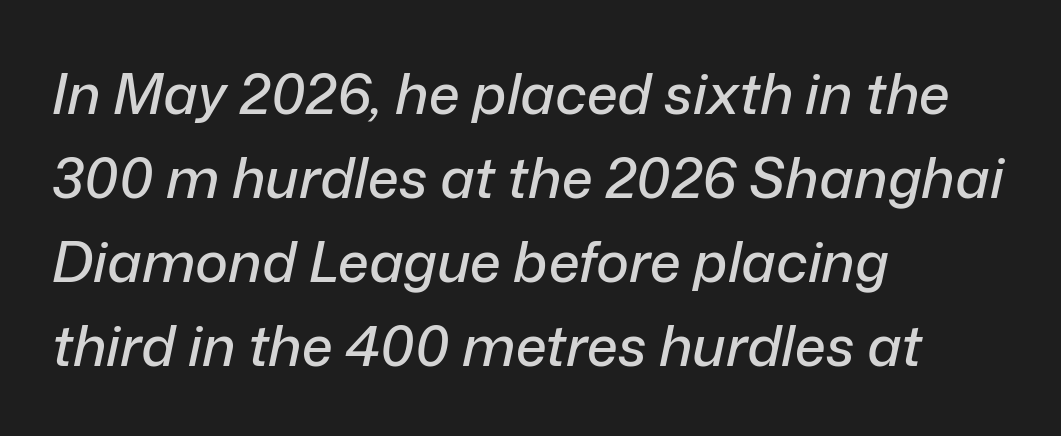
Q: Is the text italic (slanted)? A: Yes, it leans right by about 12 degrees.
Q: Is the text underlined? A: No.
Q: How is the paragraph aligned? A: Left-aligned.
Q: Is the spacing between letters normal or unusually wide? A: Normal.
Q: Is the spacing between lines tight, normal or loose? A: Normal.
Q: Width (condensed, normal, or wide)? A: Normal.
Q: Stroke contrast? A: Low.
Q: x-height? A: Medium.
Q: Monospaced? A: No.
